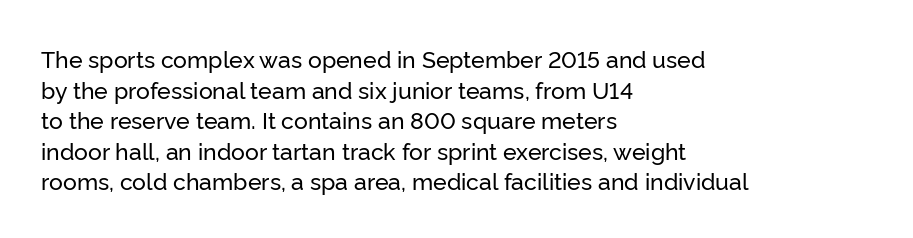
A typesetter would call this leading conventional body-copy spacing. No italicization has been applied; the sample stays upright. Tracking value appears to be zero — textbook default spacing. Short and long lines alike share a common starting point at left. Decoration check: the copy has no underline.
